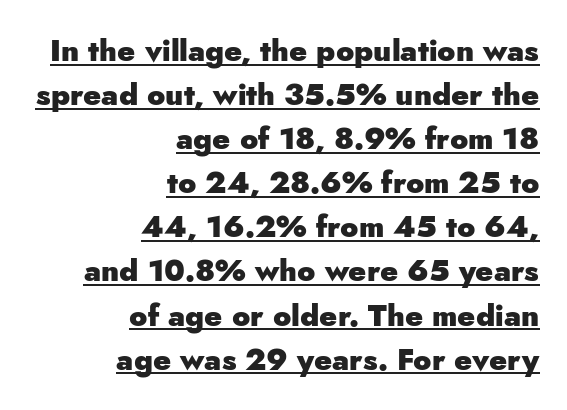
The image shows 30 px heavy sans-serif type, upright; set right-aligned, normal line spacing (1.47x), normal letter spacing, underlined; low stroke contrast and a small x-height.
